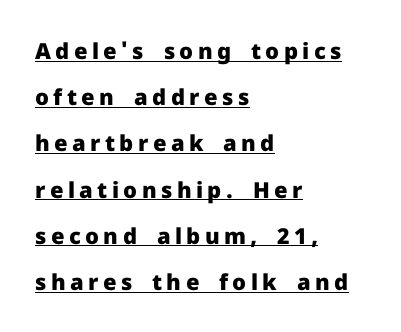
The image shows 22 px bold type, upright; set left-aligned, loose line spacing (2.1x), unusually wide letter spacing (+0.2 em), underlined.
